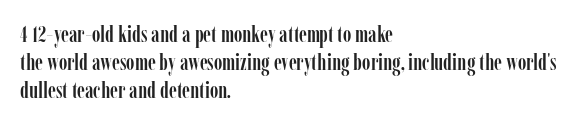
Q: Is the text italic (slanted)? A: No, it is upright.
Q: Is the text underlined? A: No.
Q: How is the paragraph aligned? A: Left-aligned.
Q: Is the spacing between letters normal or unusually wide? A: Normal.
